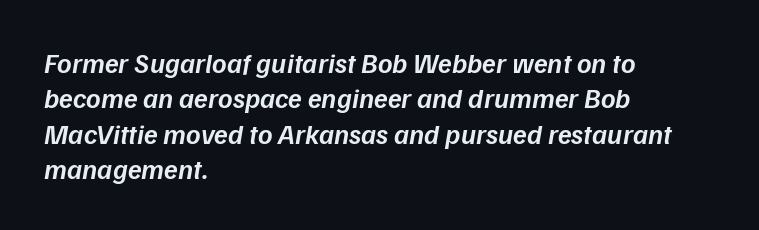
Characters are canted at an angle relative to the baseline's perpendicular. Each letter keeps its own natural width here, so spacing adapts to shape. The line texture is even and compact thanks to regular tracking. Honestly, the row spacing looks completely unremarkable. The gap between lines stays unmarked. This is moderately heavy type, rendered in semibold.
